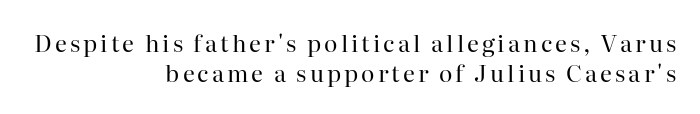
{"italic": "no", "bold": "no", "underline": "no", "align": "right", "line_spacing": "normal", "line_spacing_ratio": 1.29, "glyph_px": 23}
